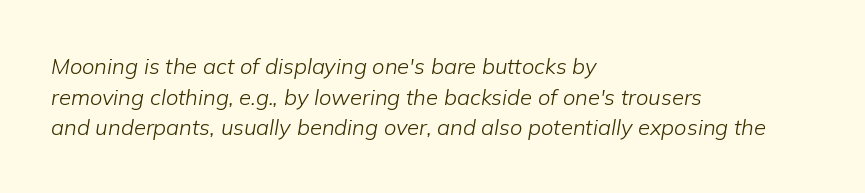
The image shows 22 px text type, italic (leaning right); set left-aligned, normal line spacing (1.39x), normal letter spacing, not underlined.
